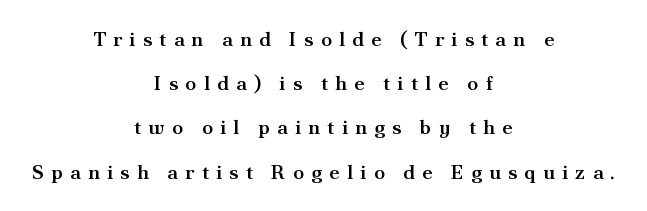
The image shows 20 px text type, upright; set centered, loose line spacing (2.21x), unusually wide letter spacing (+0.36 em), not underlined.
